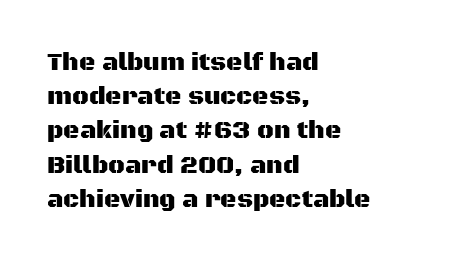
{"italic": "no", "underline": "no", "align": "left", "line_spacing": "normal", "line_spacing_ratio": 1.37, "letter_spacing": "normal", "letter_spacing_em": 0.0, "glyph_px": 25}
